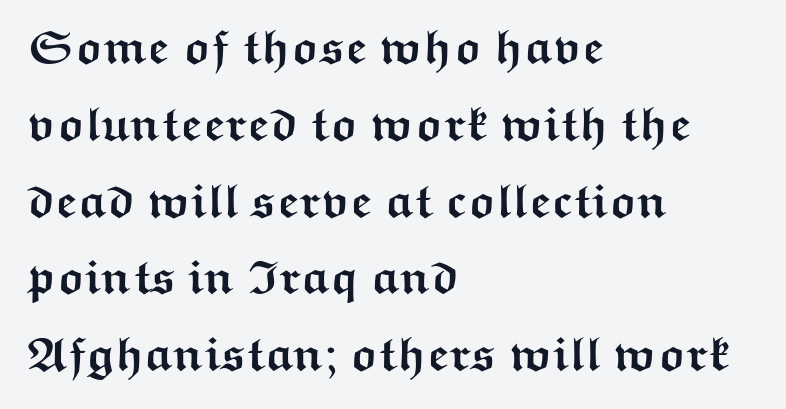
Q: Is the text bold? A: Yes.
Q: Is the text italic (slanted)? A: No, it is upright.
Q: Is the typeface a serif or a sans-serif typeface? A: Sans-serif.
Q: Is the text underlined? A: No.
Q: How is the paragraph aligned? A: Left-aligned.
Q: Is the spacing between letters normal or unusually wide? A: Normal.
Q: Is the spacing between lines tight, normal or loose? A: Normal.
Q: Width (condensed, normal, or wide)? A: Wide.
Q: Stroke contrast? A: Medium.
Q: x-height? A: Medium.
Q: Monospaced? A: No.
